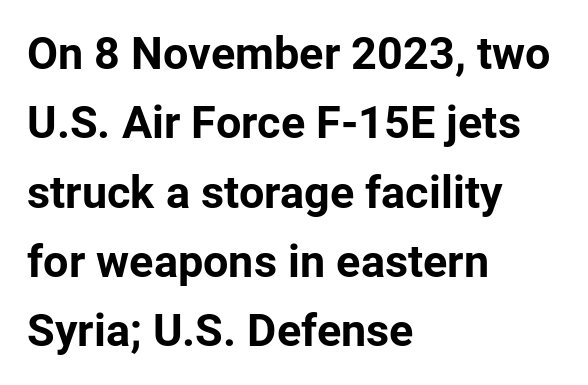
These words are printed bold, with thick strokes throughout. Successive baselines arrive at the customary interval. You can tell it's not italic because the verticals are truly vertical. Unlike a traditional serif, this face leaves its strokes unadorned.
